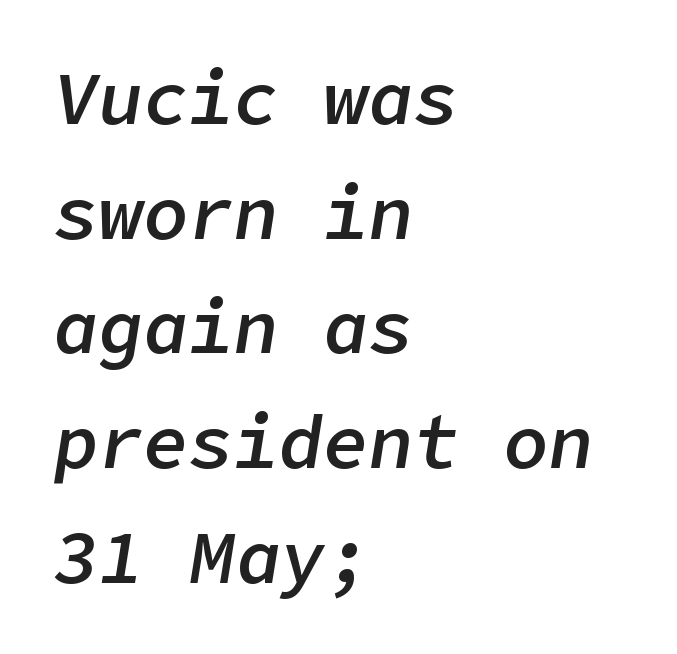
Q: Is the text bold? A: Semi-bold.
Q: Is the text italic (slanted)? A: Yes, it leans right by about 9 degrees.
Q: Is the text underlined? A: No.
Q: How is the paragraph aligned? A: Left-aligned.
Q: Is the spacing between letters normal or unusually wide? A: Normal.
Q: Is the spacing between lines tight, normal or loose? A: Normal.
Q: Width (condensed, normal, or wide)? A: Normal.
Q: Stroke contrast? A: Low.
Q: x-height? A: Medium.
